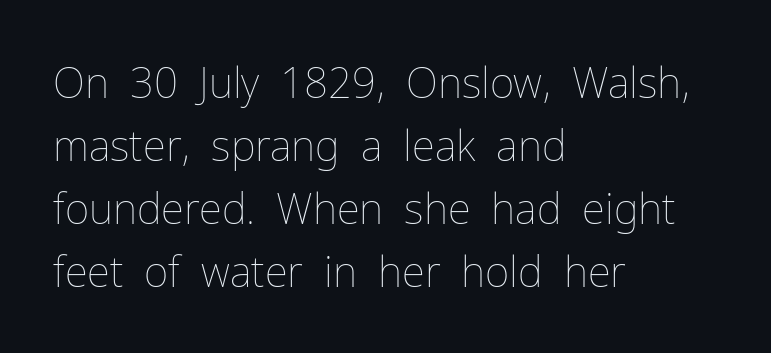
The image shows 42 px thin type, upright; set left-aligned, normal line spacing (1.5x), normal letter spacing, not underlined; low stroke contrast and a medium x-height.
